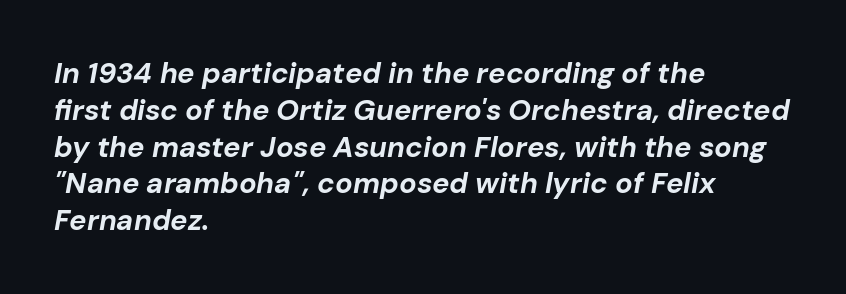
The image shows 29 px bold type, italic (leaning right); set left-aligned, normal line spacing (1.27x), normal letter spacing, not underlined; low stroke contrast and a medium x-height.
